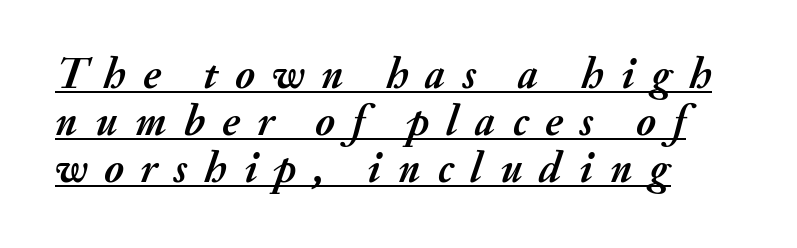
Cramped leading. Looks like regular typesetting: each glyph gets only the width it needs. Compared with ordinary roman type, these characters are visibly tilted. This rendering features underlined lettering. The tracking jumps out immediately: characters are airy and widely separated. Is the type bold? Yes — the strokes are clearly thick and heavy.
